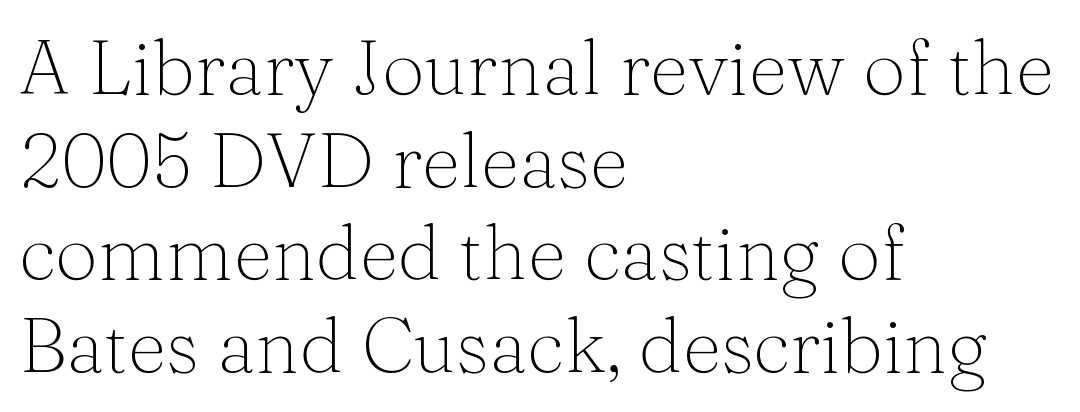
Q: Is the text bold? A: No.
Q: Is the text italic (slanted)? A: No, it is upright.
Q: Is the typeface a serif or a sans-serif typeface? A: Serif.
Q: Is the text underlined? A: No.
Q: How is the paragraph aligned? A: Left-aligned.
Q: Is the spacing between letters normal or unusually wide? A: Normal.
Q: Width (condensed, normal, or wide)? A: Normal.
Q: Stroke contrast? A: Medium.
Q: x-height? A: Medium.
Q: Monospaced? A: No.
